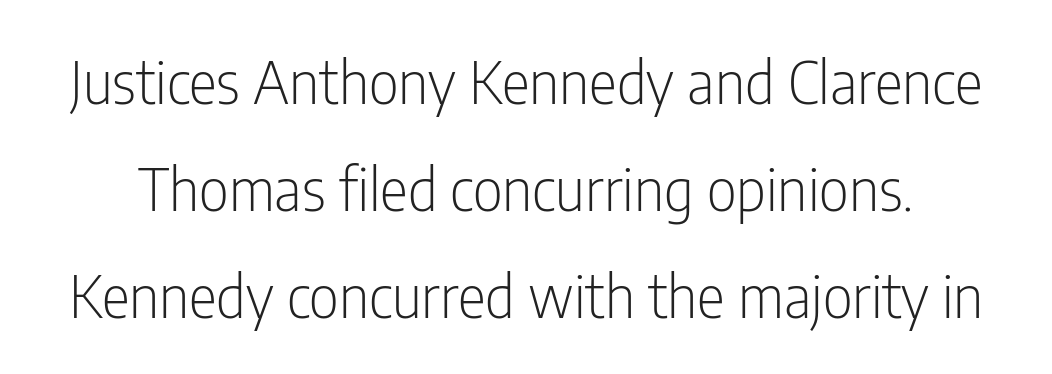
To sum up the face: it is a sans, with no serifs. Lines of text with bare space underneath. The weight would be labelled regular, book, light, or lighter still. The specimen reads as upright at a glance.
